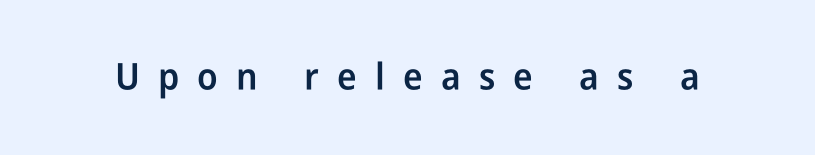
Q: Is the text bold? A: Semi-bold.
Q: Is the text italic (slanted)? A: No, it is upright.
Q: Is the typeface a serif or a sans-serif typeface? A: Sans-serif.
Q: Is the text underlined? A: No.
Q: Is the spacing between letters normal or unusually wide? A: Unusually wide.
Q: Width (condensed, normal, or wide)? A: Condensed.
Q: Stroke contrast? A: Low.
Q: x-height? A: Medium.
Q: Monospaced? A: No.
